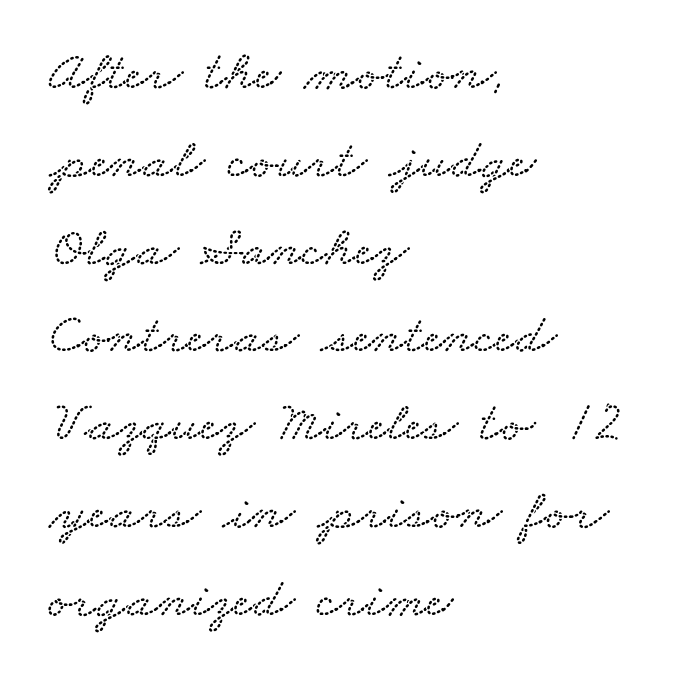
The letters advance in unequal steps, a hallmark of proportional type. Is the letter spacing exaggerated? No — it looks like the ordinary default. Line starts are locked; line ends wander. No word sits above an underline.
